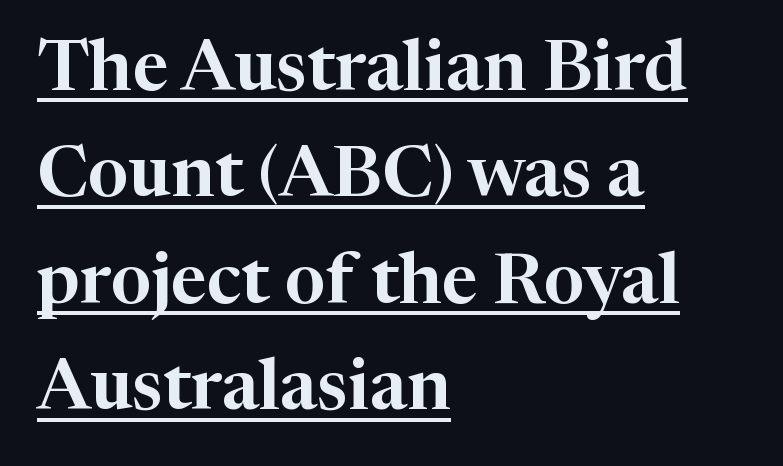
The letters advance in unequal steps, a hallmark of proportional type. The string is rendered with underlining switched on. A classic flush-left, rag-right setting is used for this passage. Caption: standard tracking, unaltered. The typeface chosen for these lines features serifs. The rows are spaced the way most documents space them.
